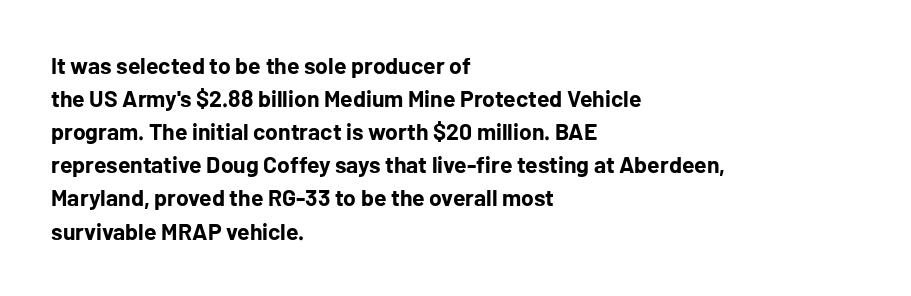
The image shows 23 px bold type, upright; set left-aligned, normal line spacing (1.44x), normal letter spacing, not underlined.
